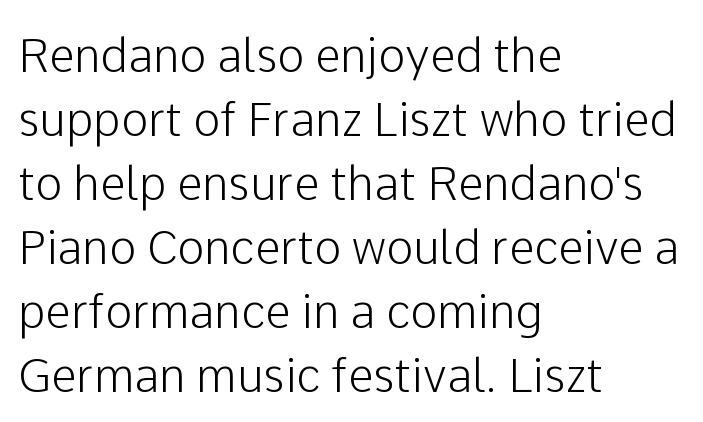
The image shows 46 px sans-serif type, upright; set left-aligned, normal line spacing (1.39x), normal letter spacing, not underlined; low stroke contrast and a medium x-height.
